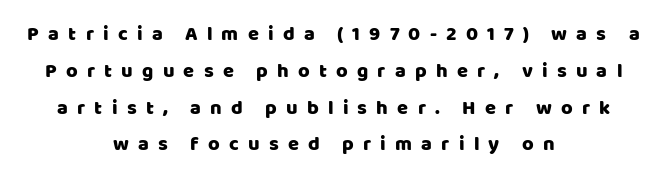
Q: Is the text italic (slanted)? A: No, it is upright.
Q: Is the text underlined? A: No.
Q: How is the paragraph aligned? A: Centered.
Q: Is the spacing between letters normal or unusually wide? A: Unusually wide.
